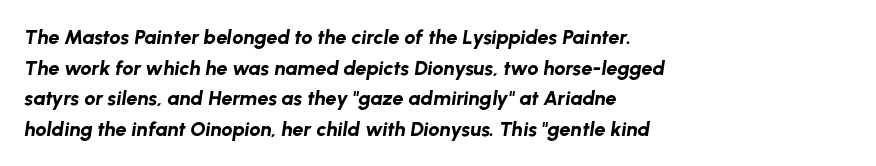
The image shows 20 px bold type, italic (leaning right); set left-aligned, normal line spacing (1.53x), normal letter spacing, not underlined.
